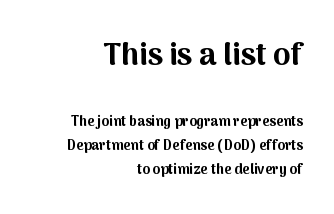
{"serif": "no", "italic": "no", "bold": "yes", "weight": "bold", "width": "normal", "stroke_contrast": "medium", "x_height": "medium", "monospaced": "no", "underline": "no", "align": "right", "line_spacing_ratio": 1.74, "letter_spacing": "normal", "letter_spacing_em": 0.0, "larger_block": "first", "size_ratio": 2.21, "glyph_px": 31}
